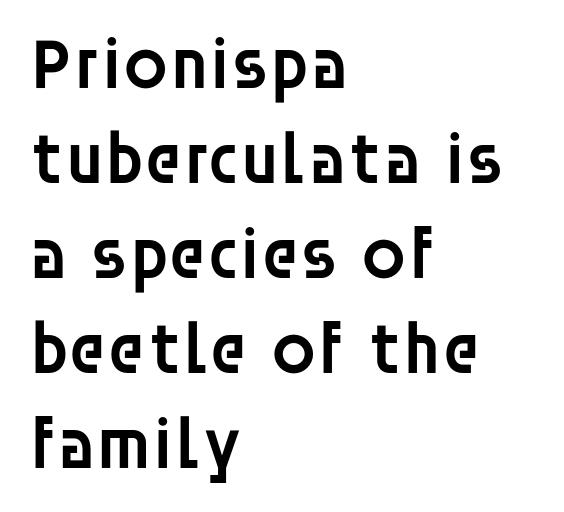
Q: Is the text bold? A: Semi-bold.
Q: Is the text italic (slanted)? A: No, it is upright.
Q: Is the typeface a serif or a sans-serif typeface? A: Sans-serif.
Q: Is the text underlined? A: No.
Q: How is the paragraph aligned? A: Left-aligned.
Q: Is the spacing between letters normal or unusually wide? A: Normal.
Q: Is the spacing between lines tight, normal or loose? A: Normal.
Q: Width (condensed, normal, or wide)? A: Normal.
Q: Stroke contrast? A: Low.
Q: x-height? A: Large.
Q: Monospaced? A: No.
